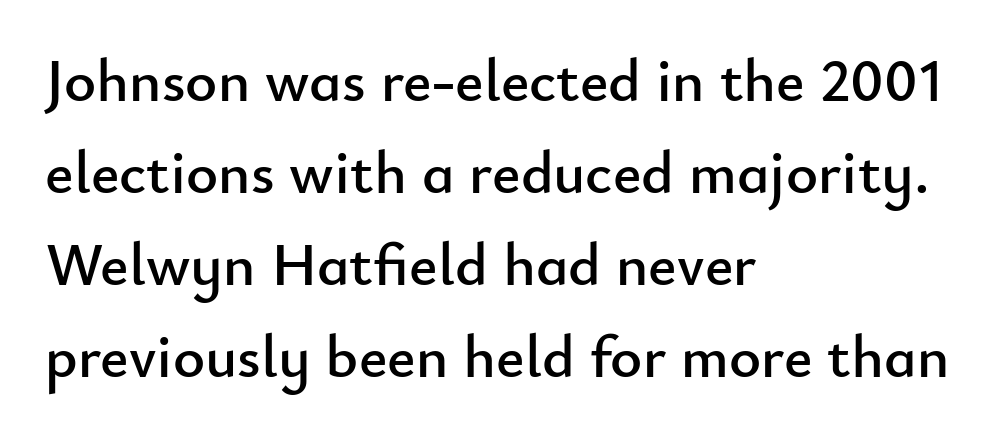
Q: Is the text italic (slanted)? A: No, it is upright.
Q: Is the typeface a serif or a sans-serif typeface? A: Sans-serif.
Q: Is the text underlined? A: No.
Q: How is the paragraph aligned? A: Left-aligned.
Q: Is the spacing between letters normal or unusually wide? A: Normal.
Q: Is the spacing between lines tight, normal or loose? A: Normal.
Q: Width (condensed, normal, or wide)? A: Normal.
Q: Stroke contrast? A: Low.
Q: x-height? A: Small.
Q: Monospaced? A: No.
